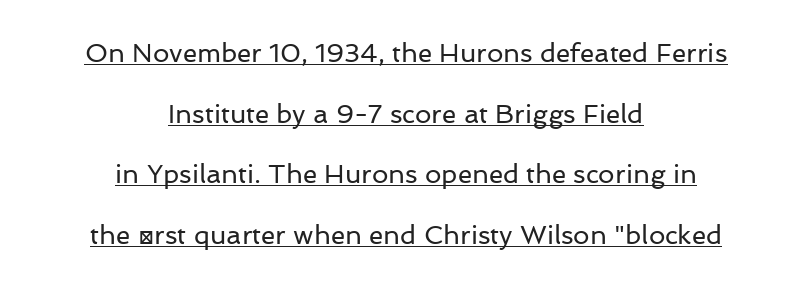
Posture: vertical. Weight: not bold — regular or lighter. The vertical gap from one line to the next is large. You could call the tracking neutral — neither tight nor loose.
